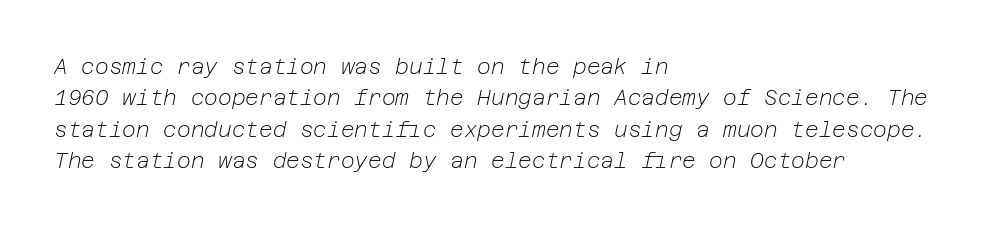
Q: Is the text bold? A: No.
Q: Is the text italic (slanted)? A: Yes, it leans right by about 12 degrees.
Q: Is the text underlined? A: No.
Q: How is the paragraph aligned? A: Left-aligned.
Q: Is the spacing between letters normal or unusually wide? A: Normal.
Q: Is the spacing between lines tight, normal or loose? A: Normal.
